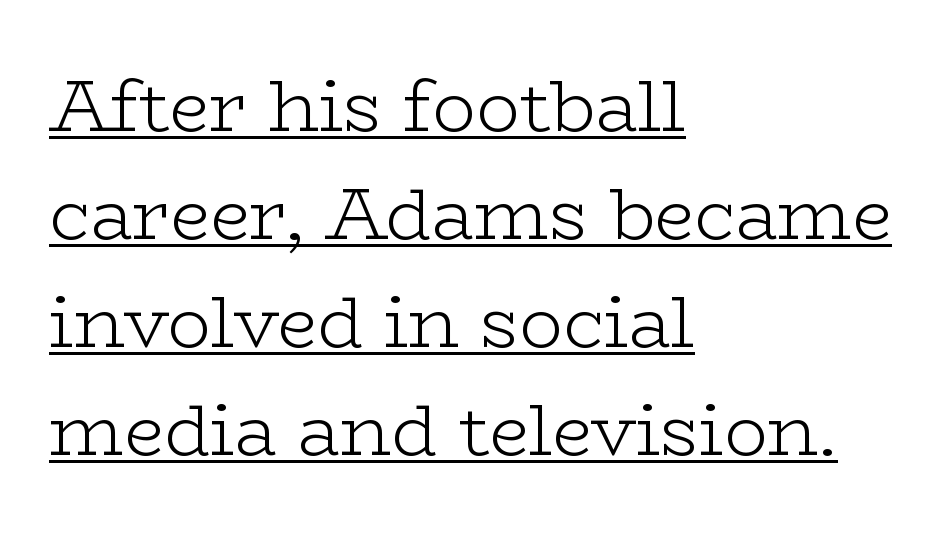
This sample carries an underscore along the baseline area. Here the glyphs are tracked normally, forming tight word shapes. This rendering uses left alignment, leaving the right contour irregular. Little horizontal feet cap the strokes, marking this as serif type.
